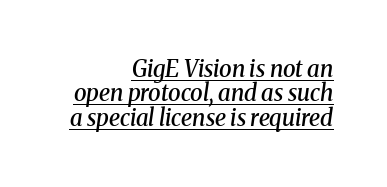
Teacher's note: observe the even right margin — that is flush-right alignment. Stems and bowls a touch heavier than normal — semibold. In terms of letterspacing, this is plain default setting. The leading is snug, giving the passage a crowded texture. You can tell it's italic because the verticals aren't actually vertical.
